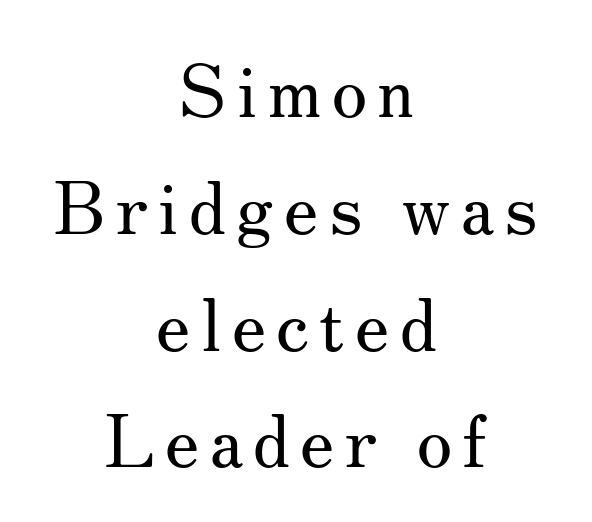
No chunkiness to these letters — they're not bold. This is roman type, the default non-slanted kind. Think of a printed novel: that variable character pitch is what you see here. Bare-footed words on every line.
